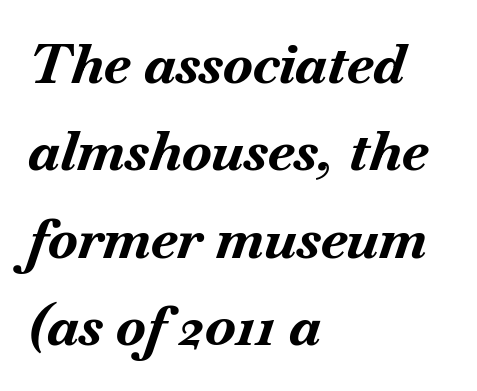
Is the block centered? No — it sits flush against the left margin. You can tell it's italic because the verticals aren't actually vertical. Honestly, the row spacing looks completely unremarkable. These lines carry a lot of weight — the face is fully bold.
